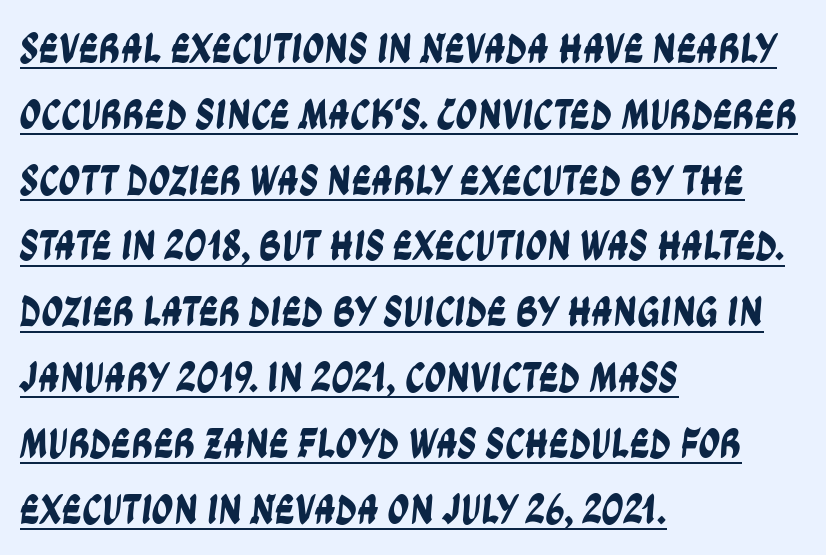
The image shows 43 px condensed sans-serif type; set left-aligned, normal line spacing (1.53x), normal letter spacing, underlined; low stroke contrast and a large x-height.
